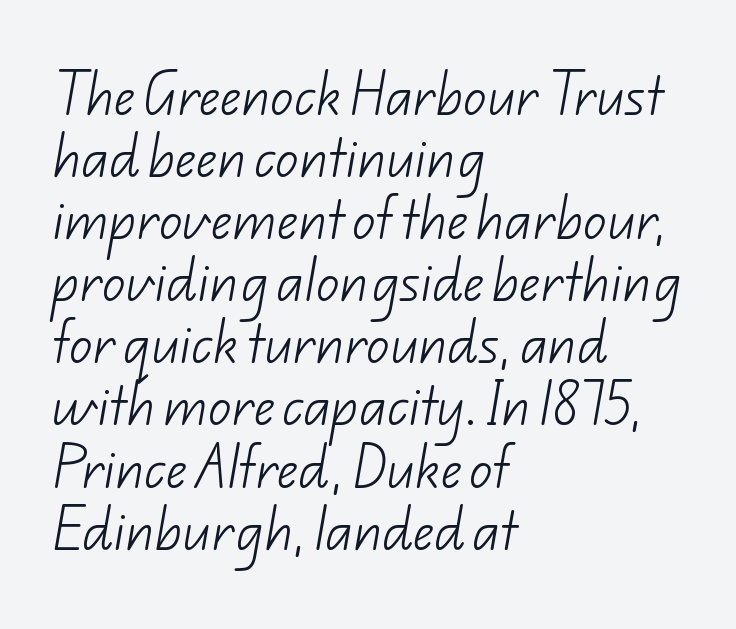
These glyphs show unthickened strokes, regular width or finer. This rendering employs a face without finishing strokes, i.e., a sans-serif. The passage is arranged the way most books set body copy — flush left. Here the designer chose a conventional face with non-uniform glyph widths.
